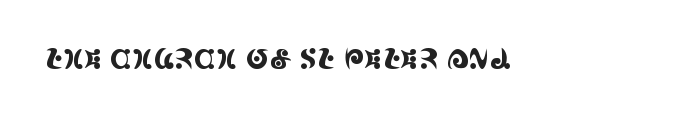
Q: Is the text italic (slanted)? A: No, it is upright.
Q: Is the typeface a serif or a sans-serif typeface? A: Serif.
Q: Is the text underlined? A: No.
Q: Is the spacing between letters normal or unusually wide? A: Normal.
Q: Width (condensed, normal, or wide)? A: Condensed.
Q: x-height? A: Large.
Q: Monospaced? A: No.
